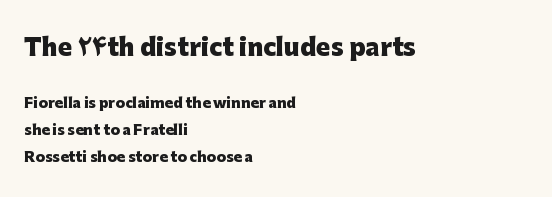
{"italic": "no", "bold": "yes", "underline": "no", "align": "left", "line_spacing": "loose", "line_spacing_ratio": 1.91, "letter_spacing": "normal", "letter_spacing_em": 0.0, "larger_block": "first", "size_ratio": 1.71, "glyph_px": 24}
